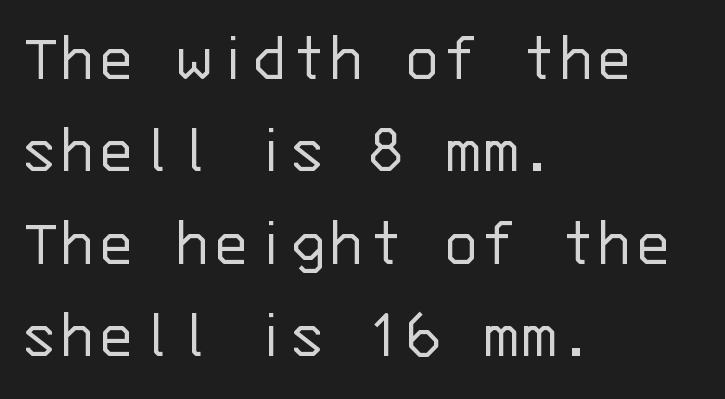
Check the space under the baseline: it is left empty. The passage shown stacks its lines at a standard gap. Is the block centered? No — it sits flush against the left margin. The rendering shows plain stroke endings on the letterforms — a sans-serif design. The axis of the letterforms is exactly vertical.
